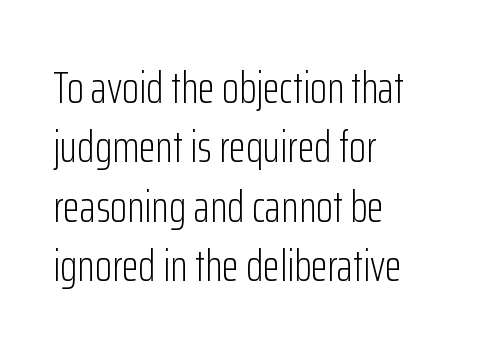
The image shows 44 px light, condensed sans-serif type, upright; set left-aligned, normal line spacing (1.35x), normal letter spacing, not underlined; low stroke contrast and a medium x-height.
